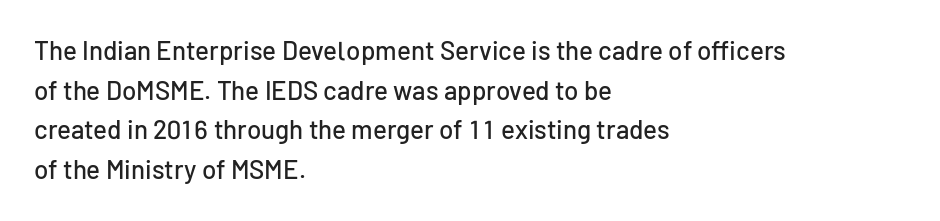
{"italic": "no", "underline": "no", "align": "left", "line_spacing": "normal", "line_spacing_ratio": 1.52, "letter_spacing": "normal", "letter_spacing_em": 0.0, "glyph_px": 26}
